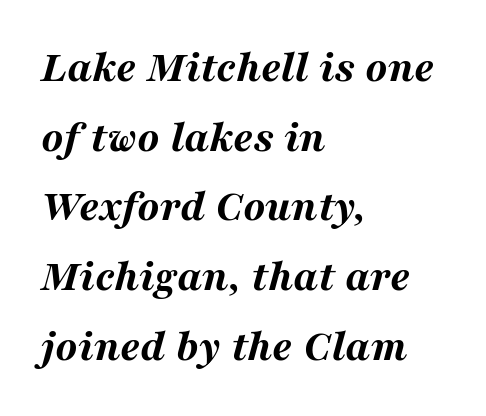
Honestly, the row spacing looks completely unremarkable. The passage shown is typed in a proportional face where columns would drift. The gaps between neighbouring characters are ordinary and unremarkable. Yep, that's italic — everything's leaning. This rendering uses left alignment, leaving the right contour irregular. Quick note: underline off.
